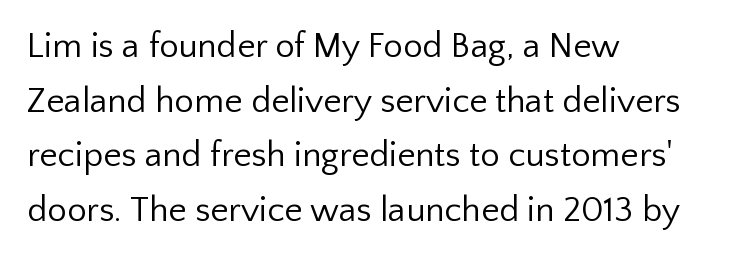
{"serif": "no", "italic": "no", "bold": "no", "weight": "regular", "width": "normal", "stroke_contrast": "low", "x_height": "medium", "monospaced": "no", "underline": "no", "align": "left", "line_spacing": "normal", "line_spacing_ratio": 1.56, "letter_spacing": "normal", "letter_spacing_em": 0.0, "glyph_px": 35}
